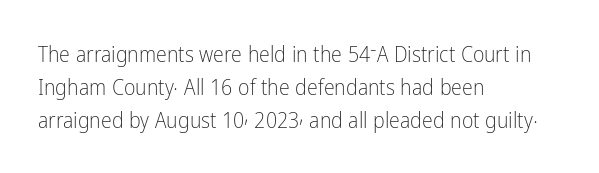
In terms of leading, this rendering sits right in the middle. Quick note: not italic, upright. Stems here are at most as thick as an everyday book face. Letter spacing: default.
